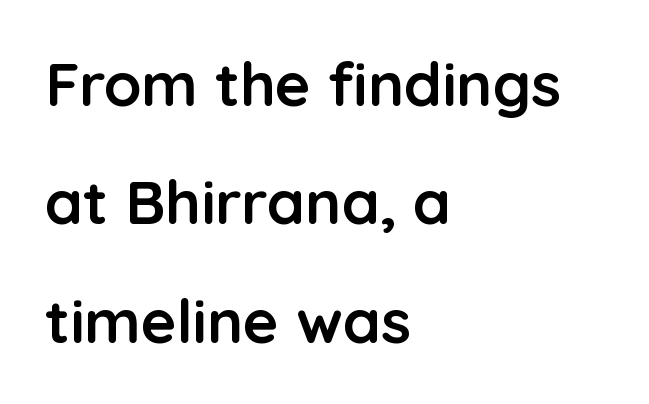
{"serif": "no", "italic": "no", "bold": "yes", "weight": "semibold", "width": "normal", "stroke_contrast": "low", "x_height": "medium", "monospaced": "no", "underline": "no", "align": "left", "line_spacing": "loose", "line_spacing_ratio": 1.94, "letter_spacing": "normal", "letter_spacing_em": 0.0, "glyph_px": 61}
